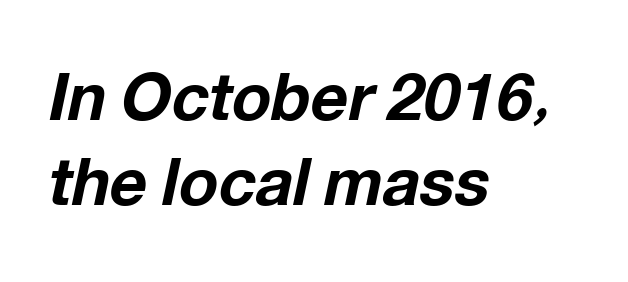
{"italic": "yes", "lean": "right", "slant_degrees": 12, "bold": "yes", "weight": "bold", "width": "normal", "stroke_contrast": "low", "x_height": "medium", "monospaced": "no", "underline": "no", "align": "left", "line_spacing": "normal", "line_spacing_ratio": 1.31, "letter_spacing": "normal", "letter_spacing_em": 0.0, "glyph_px": 65}
